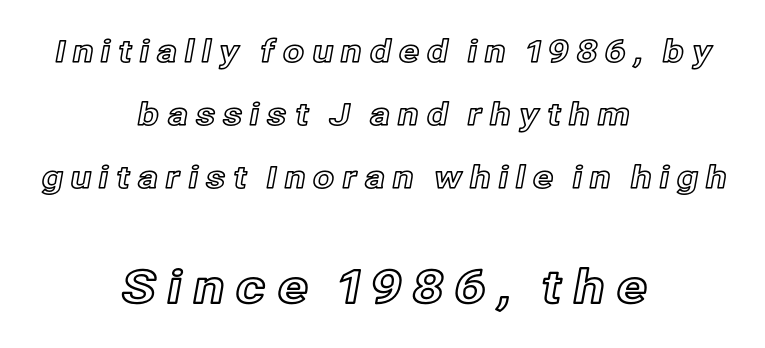
Rule under the text: the space is simply empty. Looks like regular typesetting: each glyph gets only the width it needs. Honestly, the letter spacing is so wide it's the main thing you notice. Compare the two chunks: the lower has the greater cap height.
